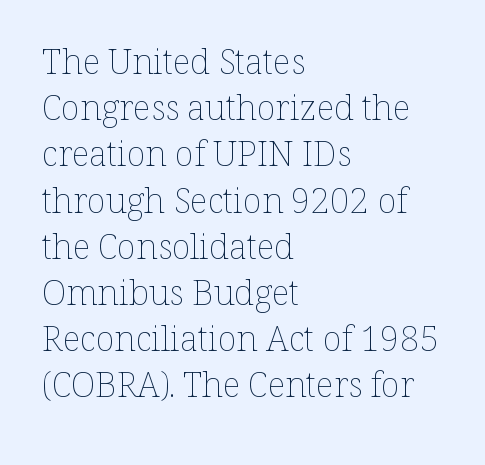
Q: Is the text bold? A: No.
Q: Is the text italic (slanted)? A: No, it is upright.
Q: Is the text underlined? A: No.
Q: How is the paragraph aligned? A: Left-aligned.
Q: Is the spacing between letters normal or unusually wide? A: Normal.
Q: Is the spacing between lines tight, normal or loose? A: Normal.
Q: Width (condensed, normal, or wide)? A: Normal.
Q: Stroke contrast? A: Low.
Q: x-height? A: Medium.
Q: Monospaced? A: No.
